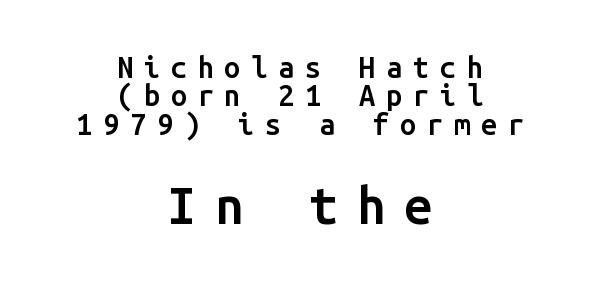
Here the designer chose a console-style face with uniform glyph widths. Italic? Not at all — the glyphs are vertical. In terms of leading, this rendering errs on the cramped side. As a designer I'd log this as weight 600, semibold. Bare-footed words on every line.
